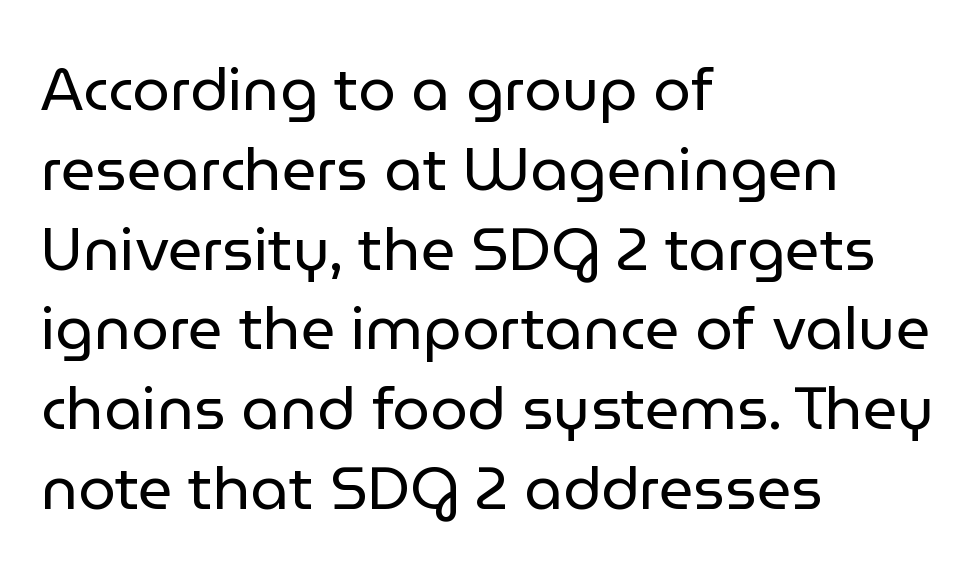
Look at the tracking — it's just the regular setting, nothing added. No extra ink here — the face is not bold. The axis of the letterforms is exactly vertical. The strip under each line holds only bare page. Line beginnings align vertically; line endings do not. Looks like regular typesetting: each glyph gets only the width it needs.
